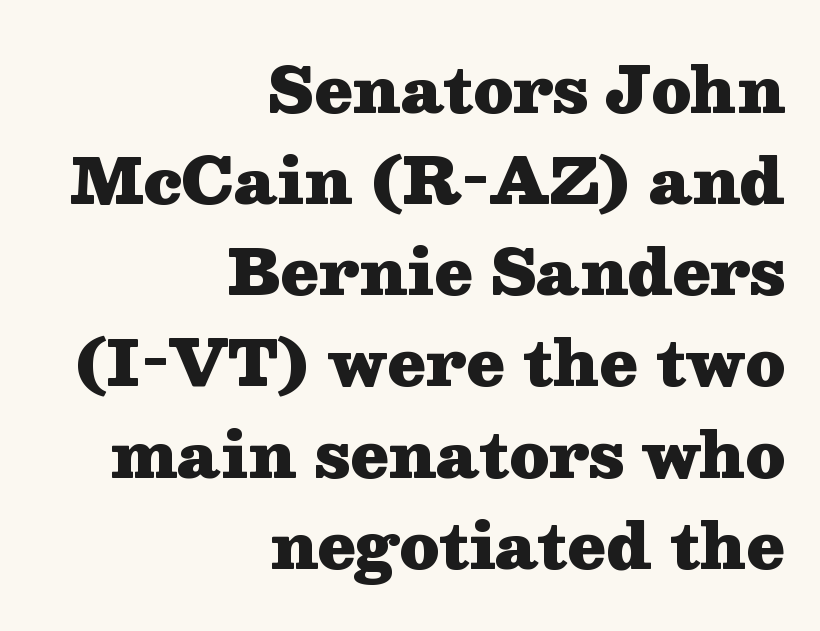
Proportional: the letters do not fall into vertical columns. Ascenders rise straight up at ninety degrees. The rendering shows small feet on the letterforms — a serif design. Any mark beneath the type? The region is blank.
